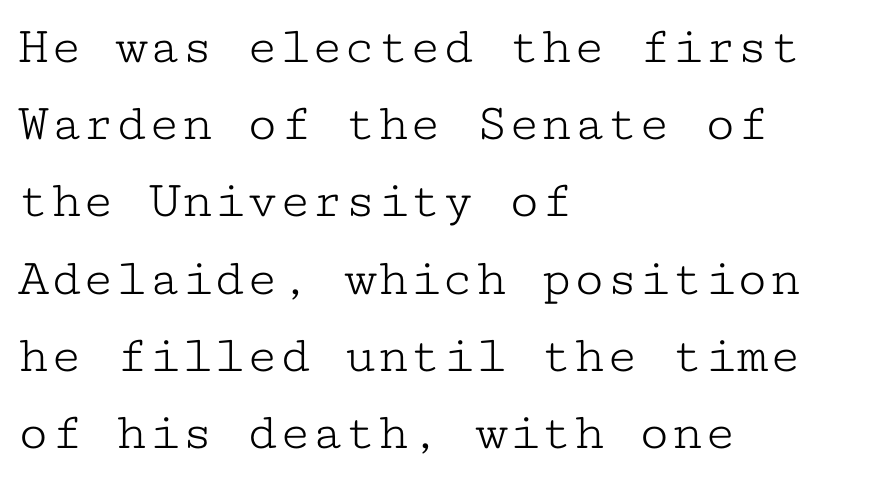
{"serif": "yes", "italic": "no", "bold": "no", "weight": "light", "width": "wide", "stroke_contrast": "low", "x_height": "medium", "monospaced": "yes", "underline": "no", "align": "left", "line_spacing": "normal", "line_spacing_ratio": 1.43, "letter_spacing": "normal", "letter_spacing_em": 0.0, "glyph_px": 54}
